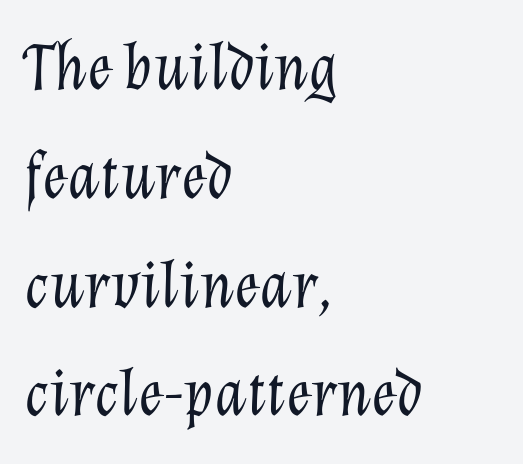
{"italic": "yes", "lean": "right", "slant_degrees": 12, "bold": "no", "weight": "light", "width": "normal", "stroke_contrast": "low", "x_height": "medium", "monospaced": "no", "underline": "no", "align": "left", "line_spacing": "normal", "line_spacing_ratio": 1.6, "letter_spacing": "normal", "letter_spacing_em": 0.0, "glyph_px": 68}
